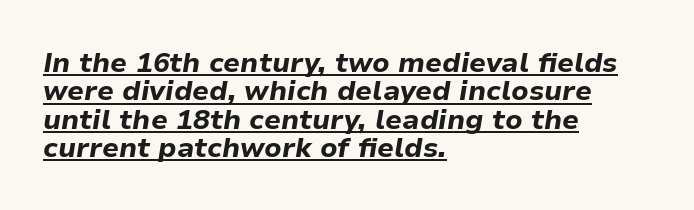
{"italic": "yes", "lean": "right", "slant_degrees": 9, "bold": "yes", "weight": "bold", "width": "normal", "stroke_contrast": "low", "x_height": "medium", "monospaced": "no", "underline": "yes", "align": "left", "line_spacing": "tight", "line_spacing_ratio": 1.01, "letter_spacing": "normal", "letter_spacing_em": 0.0, "glyph_px": 28}
